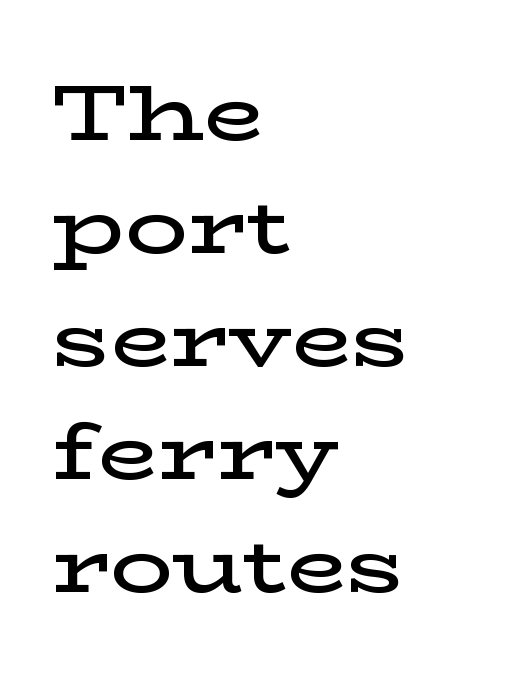
{"serif": "yes", "italic": "no", "bold": "semi", "weight": "semibold", "width": "wide", "stroke_contrast": "low", "x_height": "medium", "monospaced": "no", "underline": "no", "align": "left", "line_spacing": "normal", "line_spacing_ratio": 1.45, "letter_spacing": "normal", "letter_spacing_em": 0.0, "glyph_px": 78}
